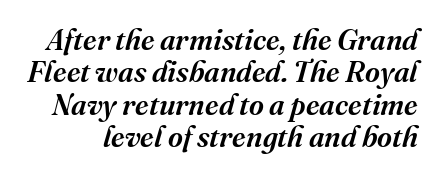
Check the space under the baseline: it is left empty. Regarding serifs, this sample has them. This sample uses an oblique cut, with every glyph tilted off the vertical. A semibold gives these letters moderate extra thickness, short of bold.
